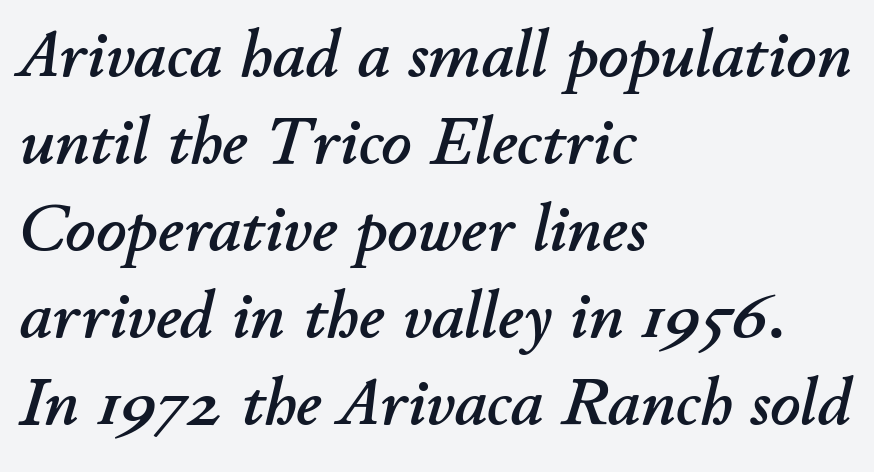
Glance below the letters and you will spot only blank space. The rendering uses natural spacing where letterforms have individual widths. Observe the ordinary spacing: letters are neighbours, not strangers. The rendering anchors every line to the left-hand side. Normally led — the rows are evenly, conventionally spaced. Notice how the stems are inclined rather than vertical — that's the hallmark of italics.
